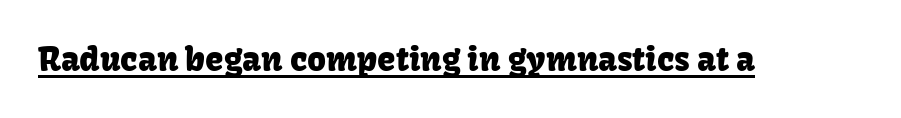
Q: Is the text italic (slanted)? A: No, it is upright.
Q: Is the typeface a serif or a sans-serif typeface? A: Sans-serif.
Q: Is the text underlined? A: Yes.
Q: Is the spacing between letters normal or unusually wide? A: Normal.
Q: Width (condensed, normal, or wide)? A: Normal.
Q: Stroke contrast? A: Low.
Q: x-height? A: Medium.
Q: Monospaced? A: No.
